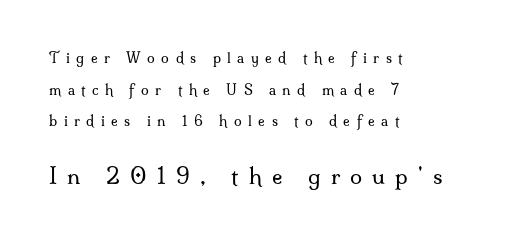
A great deal of white space separates one row of letters from the next. Stem width sits at or under what a default text font uses. Typesetter's note — lower block bumped up in size, upper block left smaller. Compared with typical body copy, the letter spacing here is much looser. This rendering uses left alignment, leaving the right contour irregular.
